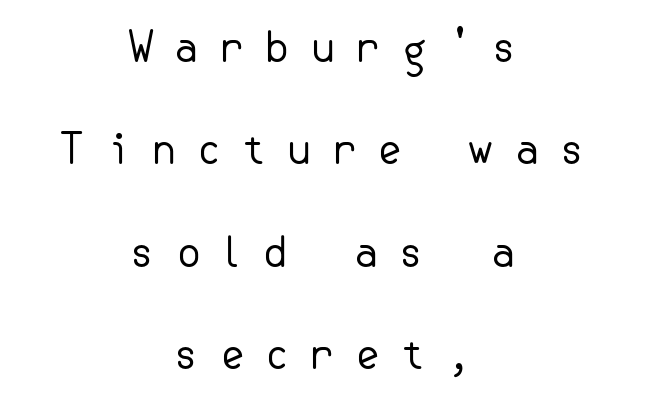
{"serif": "no", "italic": "no", "bold": "no", "weight": "regular", "width": "normal", "stroke_contrast": "low", "x_height": "small", "underline": "no", "align": "center", "line_spacing": "loose", "line_spacing_ratio": 2.44, "letter_spacing": "wide", "letter_spacing_em": 0.46, "glyph_px": 42}
